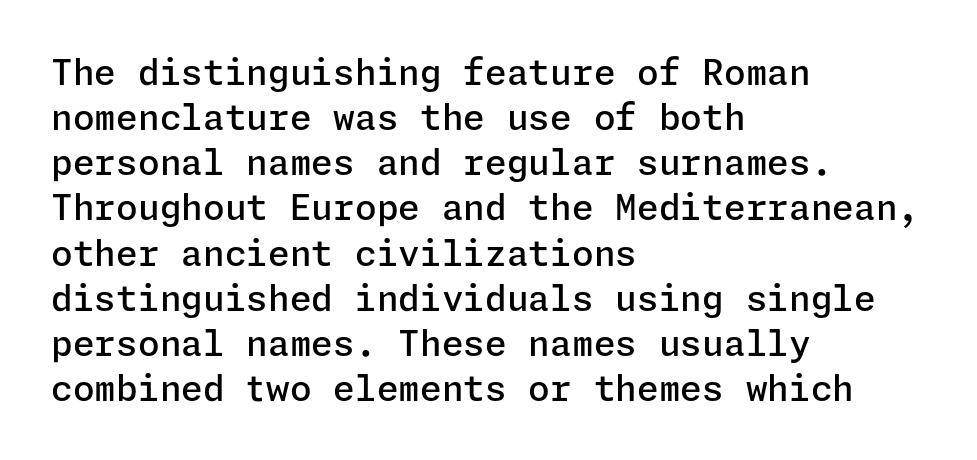
{"serif": "no", "italic": "no", "bold": "semi", "weight": "semibold", "width": "normal", "stroke_contrast": "low", "x_height": "medium", "underline": "no", "align": "left", "line_spacing": "normal", "line_spacing_ratio": 1.29, "letter_spacing": "normal", "letter_spacing_em": 0.0, "glyph_px": 35}
